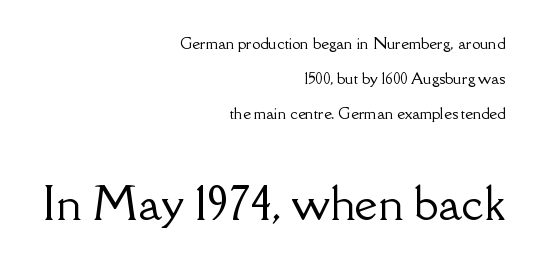
Q: Is the text italic (slanted)? A: No, it is upright.
Q: Is the typeface a serif or a sans-serif typeface? A: Serif.
Q: Is the text underlined? A: No.
Q: How is the paragraph aligned? A: Right-aligned.
Q: Is the spacing between letters normal or unusually wide? A: Normal.
Q: Is the spacing between lines tight, normal or loose? A: Loose.
Q: Which block of text is set in a larger size, the first (top) or the second (bottom)? A: The second (bottom) one.
Q: Width (condensed, normal, or wide)? A: Normal.
Q: Stroke contrast? A: Low.
Q: x-height? A: Small.
Q: Monospaced? A: No.
